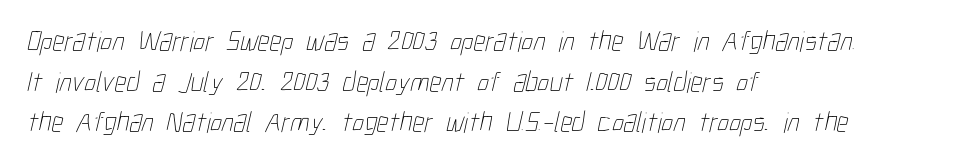
Q: Is the text bold? A: No.
Q: Is the text underlined? A: No.
Q: How is the paragraph aligned? A: Left-aligned.
Q: Is the spacing between letters normal or unusually wide? A: Normal.
Q: Is the spacing between lines tight, normal or loose? A: Normal.
Q: Width (condensed, normal, or wide)? A: Condensed.
Q: Stroke contrast? A: Low.
Q: x-height? A: Medium.
Q: Monospaced? A: No.
